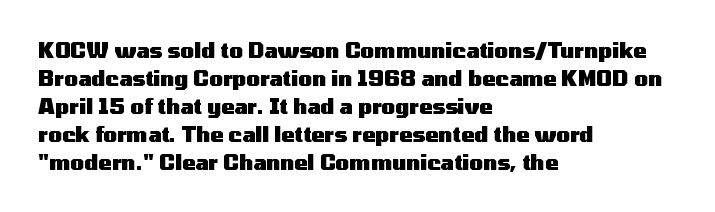
{"italic": "no", "bold": "yes", "underline": "no", "align": "left", "line_spacing": "normal", "line_spacing_ratio": 1.4, "letter_spacing": "normal", "letter_spacing_em": 0.0, "glyph_px": 20}
